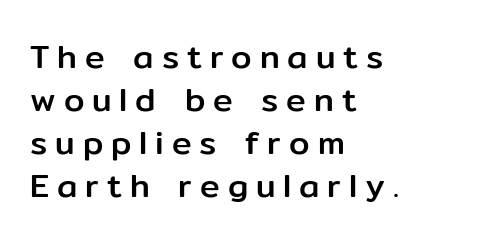
The rag falls on the right side of this text block. Honestly, the row spacing looks completely unremarkable. Descenders are the only things crossing below the line. Is this a fixed-width face? No — the glyphs have proportional, varying widths. The typography opts for an upright posture over an oblique one. Tracking here is generous; glyphs stand well apart from one another.
